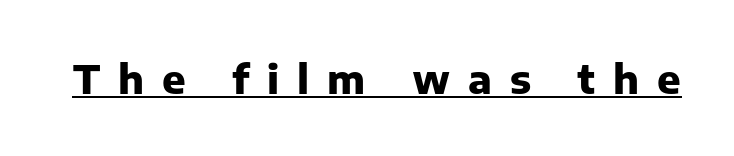
Weight: bold. Letterform terminals end flat and unadorned throughout the passage. These lines have a slow, spaced-out rhythm from letter to letter. Rendered with straight, roman letterforms.
